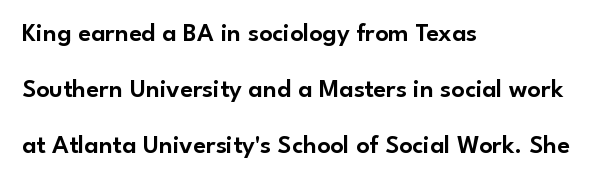
Q: Is the text italic (slanted)? A: No, it is upright.
Q: Is the text underlined? A: No.
Q: How is the paragraph aligned? A: Left-aligned.
Q: Is the spacing between letters normal or unusually wide? A: Normal.
Q: Is the spacing between lines tight, normal or loose? A: Loose.
